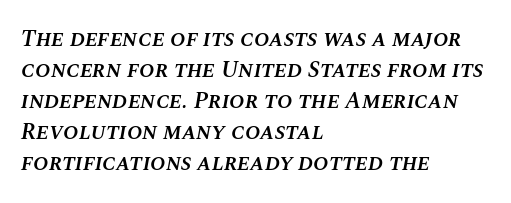
The image shows 23 px text type, italic (leaning right); set left-aligned, normal line spacing (1.35x), normal letter spacing, not underlined.
